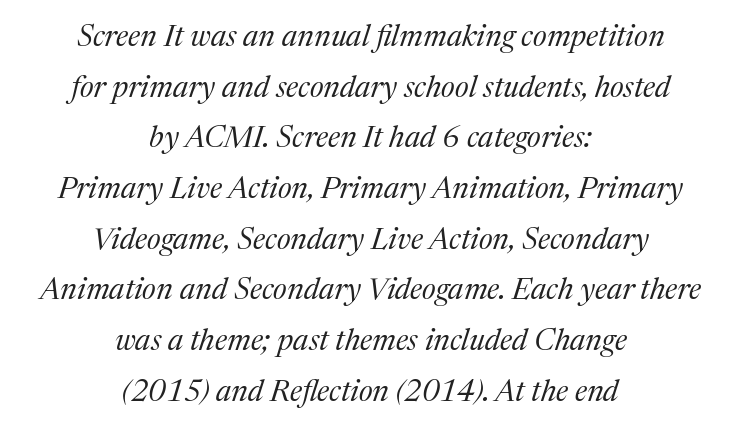
Q: Is the text bold? A: No.
Q: Is the text italic (slanted)? A: Yes, it leans right by about 17 degrees.
Q: Is the typeface a serif or a sans-serif typeface? A: Serif.
Q: Is the text underlined? A: No.
Q: How is the paragraph aligned? A: Centered.
Q: Is the spacing between letters normal or unusually wide? A: Normal.
Q: Is the spacing between lines tight, normal or loose? A: Normal.
Q: Width (condensed, normal, or wide)? A: Normal.
Q: Stroke contrast? A: Medium.
Q: x-height? A: Medium.
Q: Monospaced? A: No.
